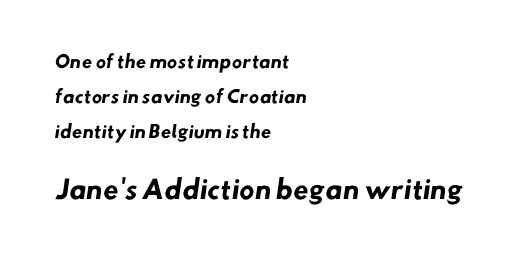
The image shows 25 px bold type; set left-aligned, loose line spacing (2.06x), normal letter spacing, not underlined; the second (bottom) block is 1.47x larger.
